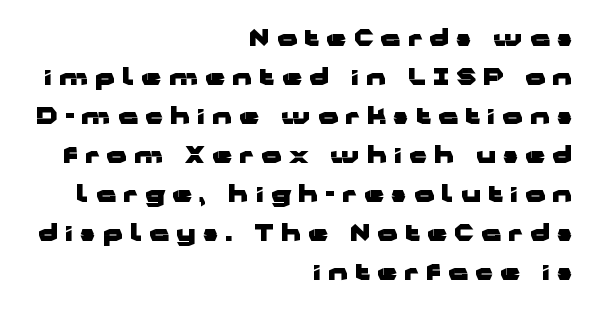
It's the straight-up-and-down kind of type. Each line ends at the same right margin while the left side varies. Inter-character spacing is expanded well beyond the font's built-in metrics. Plain, unruled lines of type.
